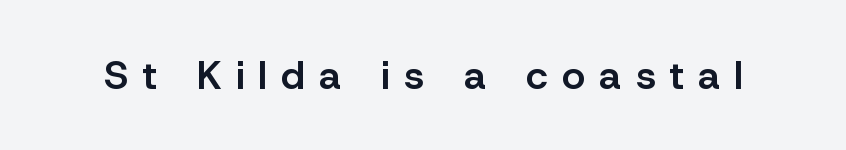
{"serif": "no", "italic": "no", "bold": "semi", "weight": "semibold", "width": "normal", "stroke_contrast": "low", "x_height": "medium", "monospaced": "no", "underline": "no", "letter_spacing": "wide", "letter_spacing_em": 0.35, "glyph_px": 40}
